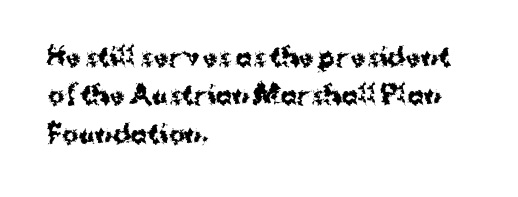
Q: Is the text bold? A: Yes.
Q: Is the text italic (slanted)? A: No, it is upright.
Q: Is the text underlined? A: No.
Q: How is the paragraph aligned? A: Left-aligned.
Q: Is the spacing between letters normal or unusually wide? A: Normal.
Q: Is the spacing between lines tight, normal or loose? A: Normal.
